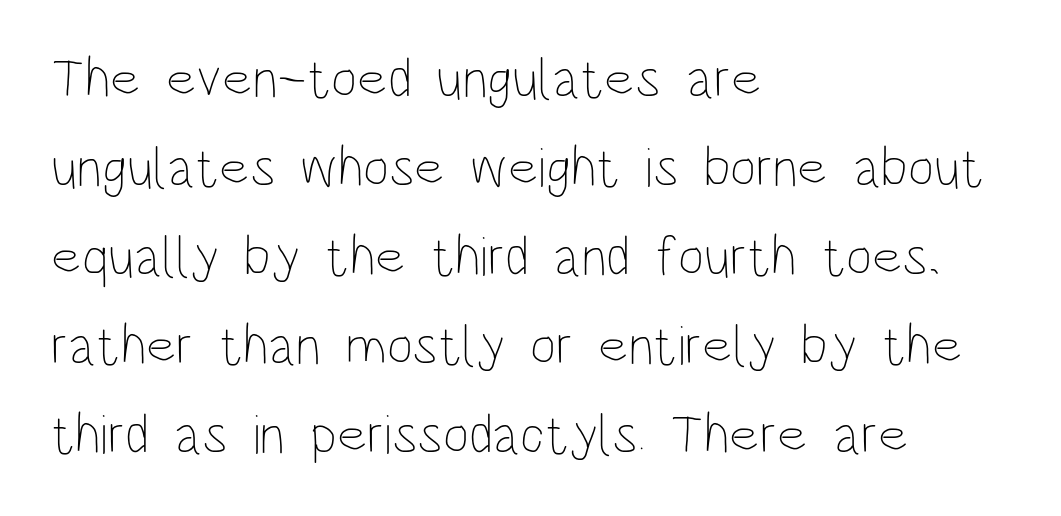
The lettering stays uniformly vertical, giving the passage a roman look. Is this a heavy cut? Hardly; it is regular or lighter. In CSS terms this would be text-align: left. Descenders hang freely into open space.
